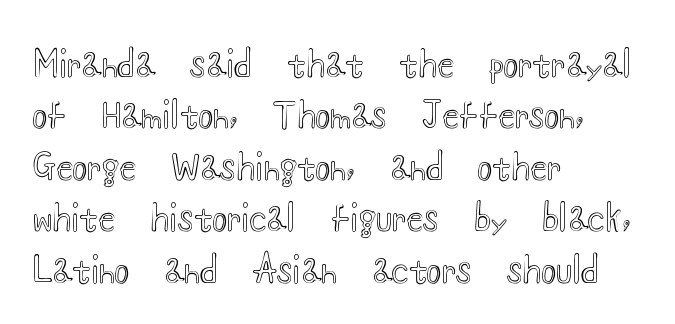
The image shows 35 px wide type, upright; set left-aligned, normal line spacing (1.47x), normal letter spacing, not underlined; a small x-height.
